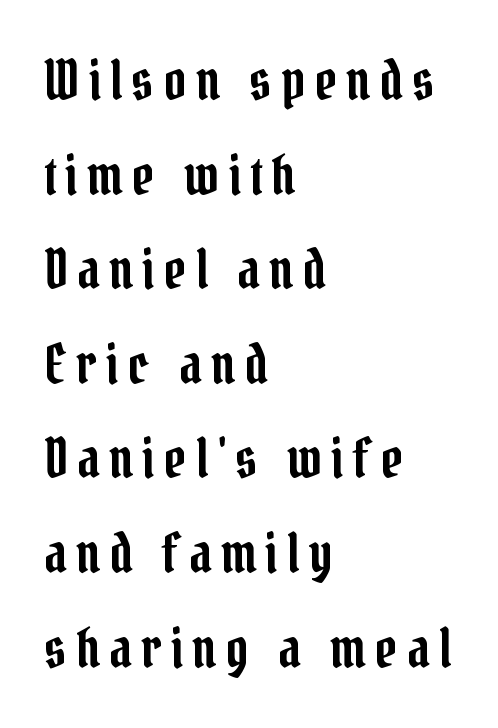
Q: Is the text italic (slanted)? A: No, it is upright.
Q: Is the typeface a serif or a sans-serif typeface? A: Serif.
Q: Is the text underlined? A: No.
Q: How is the paragraph aligned? A: Left-aligned.
Q: Width (condensed, normal, or wide)? A: Condensed.
Q: Stroke contrast? A: Low.
Q: x-height? A: Medium.
Q: Monospaced? A: No.
